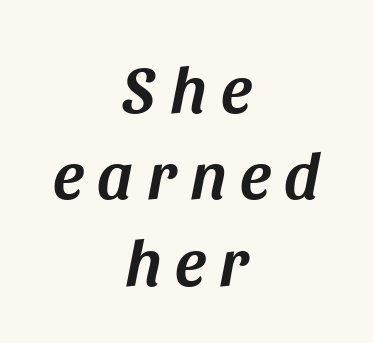
The image shows 66 px text type, italic (leaning right); set centered, normal line spacing (1.31x), unusually wide letter spacing (+0.21 em), not underlined; medium stroke contrast and a large x-height.
